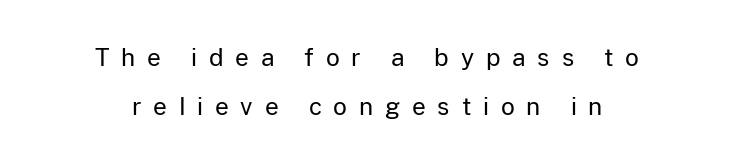
The image shows 24 px text type, upright; set centered, loose line spacing (2.05x), unusually wide letter spacing (+0.49 em), not underlined.
